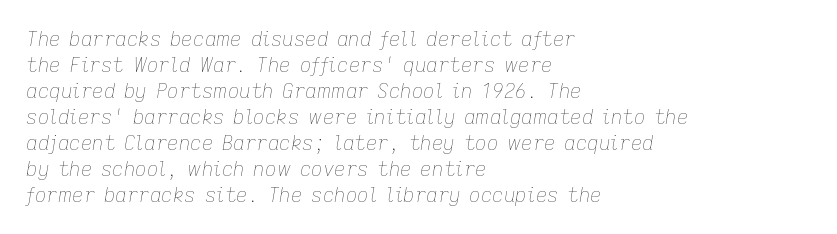
The image shows 20 px text type, italic (leaning right); set left-aligned, normal line spacing (1.3x), normal letter spacing, not underlined.
